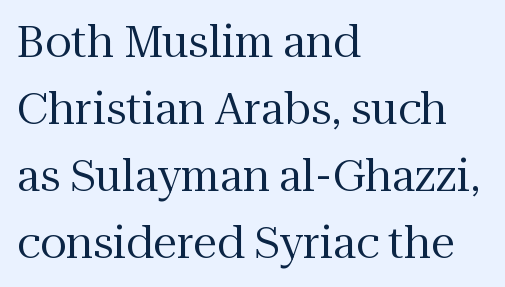
{"serif": "yes", "italic": "no", "bold": "no", "weight": "regular", "width": "normal", "stroke_contrast": "medium", "x_height": "medium", "monospaced": "no", "underline": "no", "align": "left", "line_spacing": "normal", "line_spacing_ratio": 1.56, "letter_spacing": "normal", "letter_spacing_em": 0.0, "glyph_px": 43}
